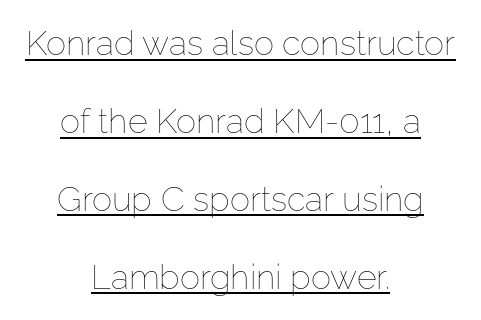
Q: Is the text bold? A: No.
Q: Is the text italic (slanted)? A: No, it is upright.
Q: Is the text underlined? A: Yes.
Q: How is the paragraph aligned? A: Centered.
Q: Is the spacing between letters normal or unusually wide? A: Normal.
Q: Is the spacing between lines tight, normal or loose? A: Loose.
Q: Width (condensed, normal, or wide)? A: Normal.
Q: Stroke contrast? A: Low.
Q: x-height? A: Medium.
Q: Monospaced? A: No.
